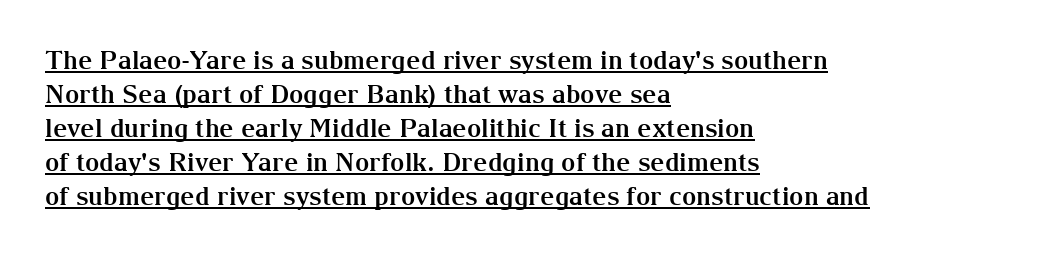
{"italic": "no", "bold": "yes", "underline": "yes", "align": "left", "line_spacing": "normal", "line_spacing_ratio": 1.36, "letter_spacing": "normal", "letter_spacing_em": 0.0, "glyph_px": 25}
